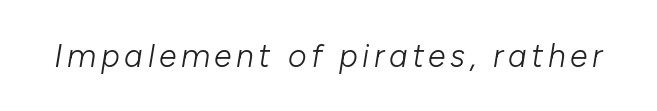
The image shows 32 px light type, italic (leaning right); set not underlined; low stroke contrast and a medium x-height.
